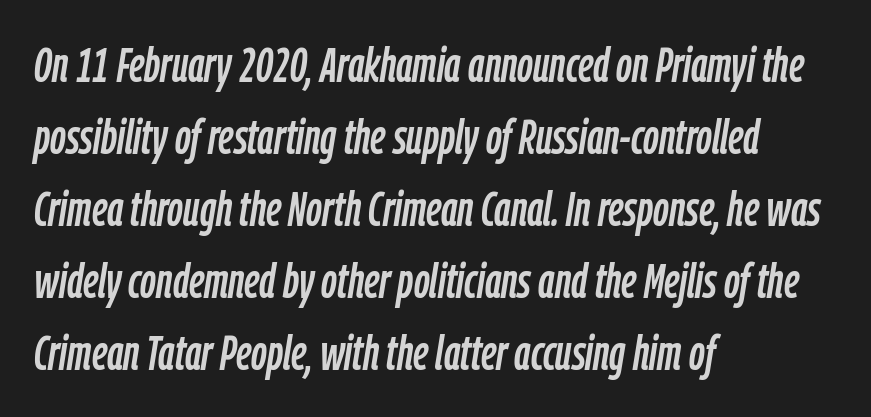
Q: Is the text italic (slanted)? A: Yes, it leans right by about 9 degrees.
Q: Is the text underlined? A: No.
Q: How is the paragraph aligned? A: Left-aligned.
Q: Is the spacing between letters normal or unusually wide? A: Normal.
Q: Is the spacing between lines tight, normal or loose? A: Normal.
Q: Width (condensed, normal, or wide)? A: Condensed.
Q: Stroke contrast? A: Low.
Q: x-height? A: Medium.
Q: Monospaced? A: No.
